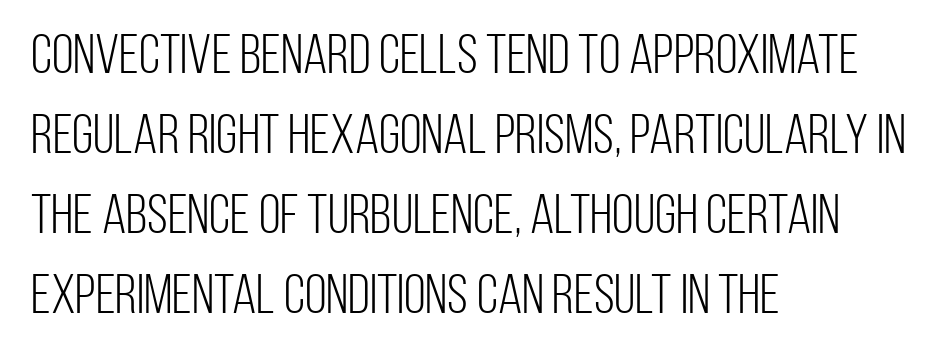
The face used here is rendered with its standard letterfit. The words here are not underlined. Unbolded letterforms with no extra heft. Posture: straight, roman, zero tilt. Short and long lines alike share a common starting point at left.
